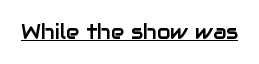
Q: Is the text italic (slanted)? A: No, it is upright.
Q: Is the text underlined? A: Yes.
Q: Is the spacing between letters normal or unusually wide? A: Normal.
